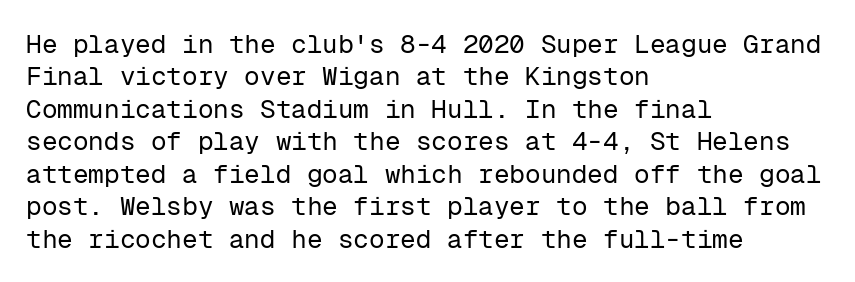
Q: Is the text bold? A: No.
Q: Is the text italic (slanted)? A: No, it is upright.
Q: Is the text underlined? A: No.
Q: How is the paragraph aligned? A: Left-aligned.
Q: Is the spacing between letters normal or unusually wide? A: Normal.
Q: Is the spacing between lines tight, normal or loose? A: Normal.
